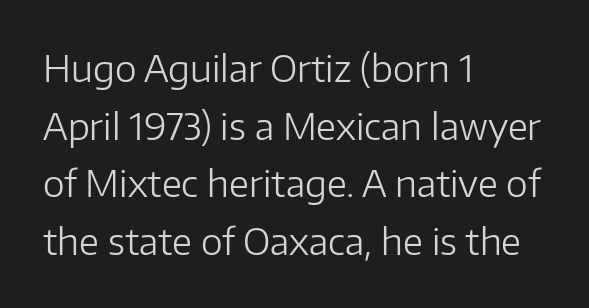
The image shows 37 px light sans-serif type, upright; set left-aligned, normal line spacing (1.56x), normal letter spacing, not underlined; low stroke contrast and a medium x-height.
